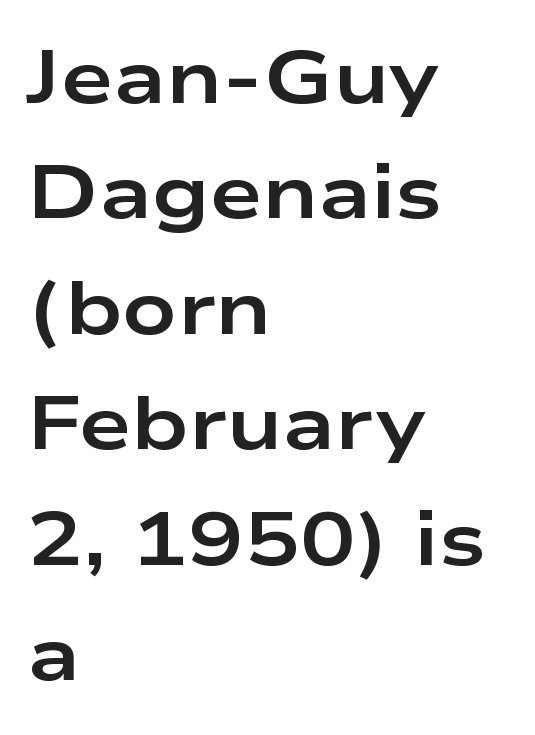
Q: Is the text bold? A: Yes.
Q: Is the text italic (slanted)? A: No, it is upright.
Q: Is the typeface a serif or a sans-serif typeface? A: Sans-serif.
Q: Is the text underlined? A: No.
Q: How is the paragraph aligned? A: Left-aligned.
Q: Is the spacing between letters normal or unusually wide? A: Normal.
Q: Is the spacing between lines tight, normal or loose? A: Normal.
Q: Width (condensed, normal, or wide)? A: Wide.
Q: Stroke contrast? A: Low.
Q: x-height? A: Medium.
Q: Monospaced? A: No.
